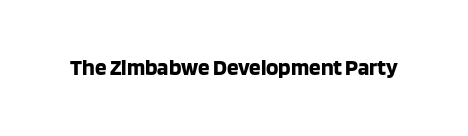
Notice how thick the strokes are: this is what a full bold looks like. In terms of letterspacing, this is plain default setting. The specimen omits any rule beneath the text block's lines. The lettering stays uniformly vertical, giving the passage a roman look.
